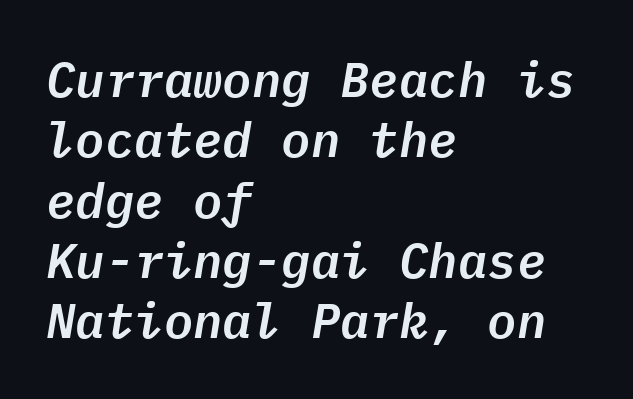
The foot of each line stays bare and open. Caption: multi-line text, flush left, ragged right. Look at the tracking — it's just the regular setting, nothing added. You could count columns in this text — the font is strictly monospaced.
